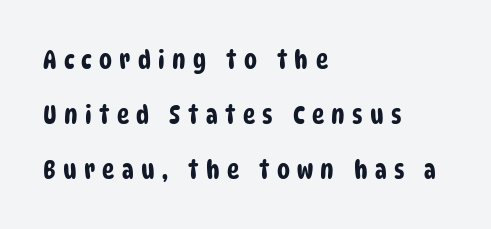
Someone cranked the tracking dial way up on this one. In CSS terms this would be text-align: left. Any mark beneath the type? The region is blank. Horizontal bands of white between lines are thick stripes.
